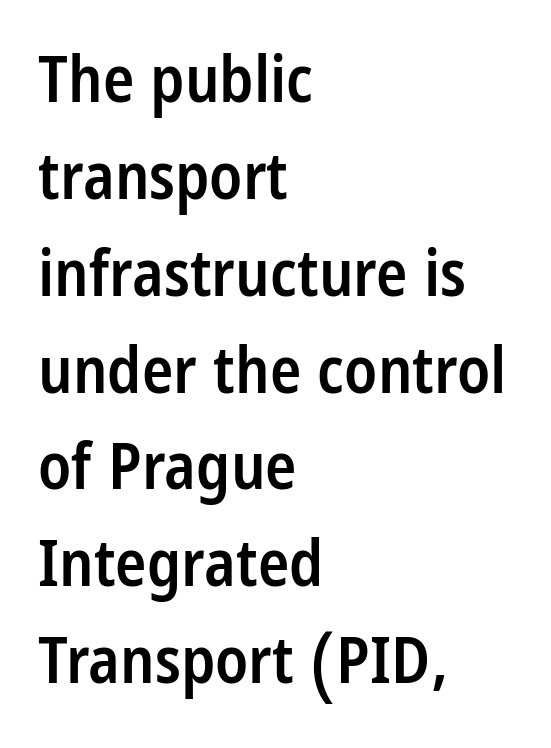
Q: Is the text bold? A: Semi-bold.
Q: Is the text italic (slanted)? A: No, it is upright.
Q: Is the typeface a serif or a sans-serif typeface? A: Sans-serif.
Q: Is the text underlined? A: No.
Q: How is the paragraph aligned? A: Left-aligned.
Q: Is the spacing between letters normal or unusually wide? A: Normal.
Q: Is the spacing between lines tight, normal or loose? A: Normal.
Q: Width (condensed, normal, or wide)? A: Condensed.
Q: Stroke contrast? A: Low.
Q: x-height? A: Large.
Q: Monospaced? A: No.
